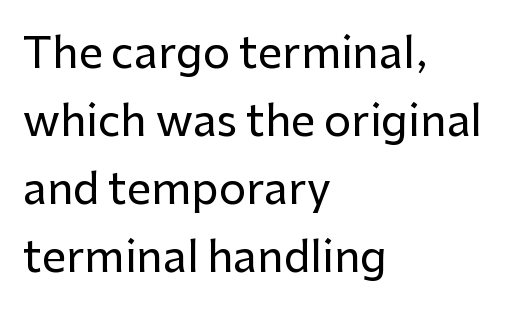
Q: Is the text italic (slanted)? A: No, it is upright.
Q: Is the typeface a serif or a sans-serif typeface? A: Sans-serif.
Q: Is the text underlined? A: No.
Q: How is the paragraph aligned? A: Left-aligned.
Q: Is the spacing between letters normal or unusually wide? A: Normal.
Q: Is the spacing between lines tight, normal or loose? A: Normal.
Q: Width (condensed, normal, or wide)? A: Normal.
Q: Stroke contrast? A: Low.
Q: x-height? A: Medium.
Q: Monospaced? A: No.
